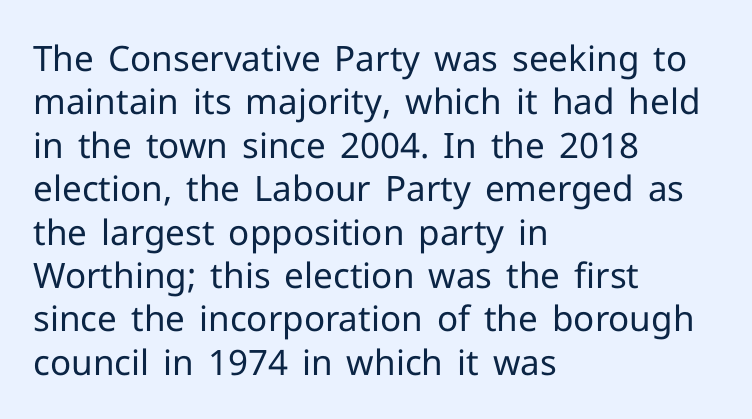
Q: Is the text bold? A: No.
Q: Is the text italic (slanted)? A: No, it is upright.
Q: Is the typeface a serif or a sans-serif typeface? A: Sans-serif.
Q: Is the text underlined? A: No.
Q: How is the paragraph aligned? A: Left-aligned.
Q: Is the spacing between letters normal or unusually wide? A: Normal.
Q: Width (condensed, normal, or wide)? A: Normal.
Q: Stroke contrast? A: Low.
Q: x-height? A: Medium.
Q: Monospaced? A: No.
